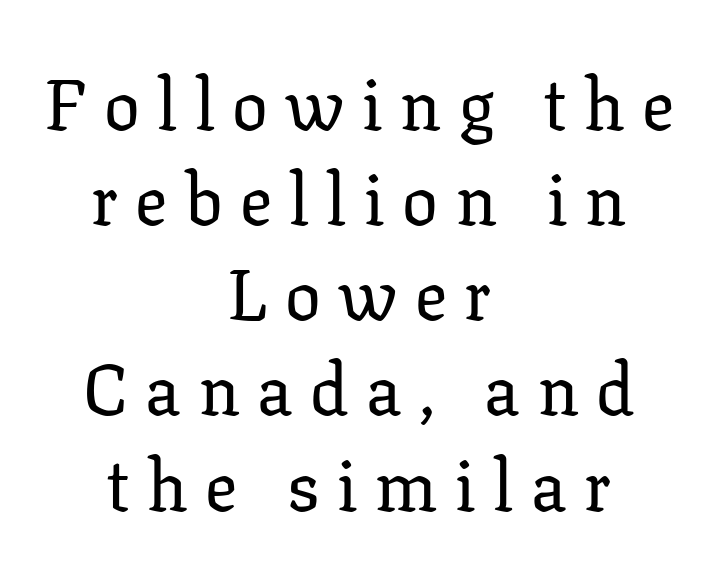
{"serif": "yes", "italic": "no", "width": "normal", "stroke_contrast": "low", "x_height": "medium", "monospaced": "no", "underline": "no", "align": "center", "line_spacing": "normal", "line_spacing_ratio": 1.34, "letter_spacing": "wide", "letter_spacing_em": 0.25, "glyph_px": 71}
